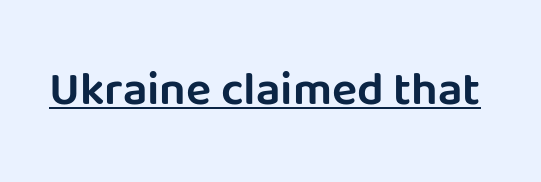
The image shows 47 px sans-serif type, upright; set normal letter spacing, underlined; low stroke contrast and a large x-height.
